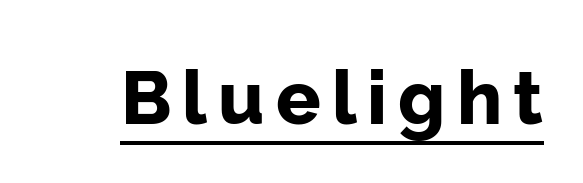
{"serif": "no", "italic": "no", "bold": "yes", "weight": "bold", "width": "normal", "stroke_contrast": "low", "x_height": "medium", "monospaced": "no", "underline": "yes", "glyph_px": 74}
